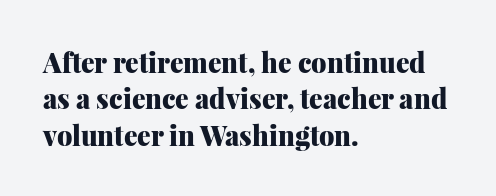
{"italic": "no", "bold": "yes", "underline": "no", "align": "left", "line_spacing": "normal", "line_spacing_ratio": 1.35, "letter_spacing": "normal", "letter_spacing_em": 0.0, "glyph_px": 27}
